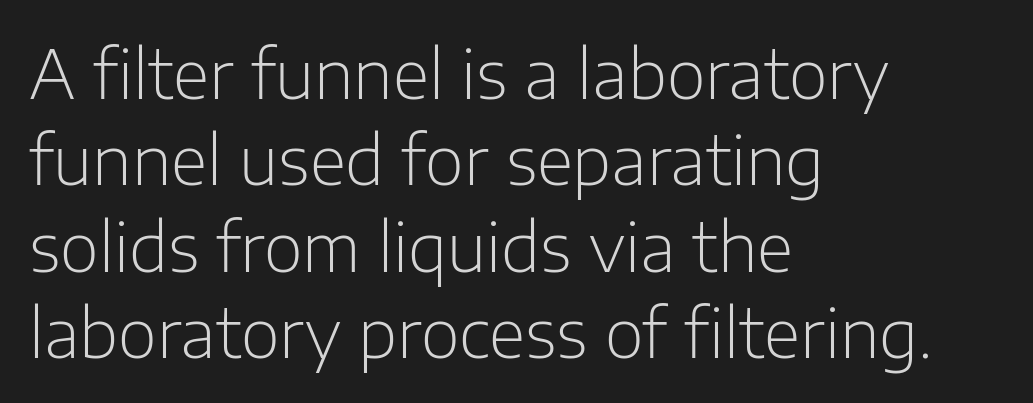
The image shows 67 px light sans-serif type, upright; set left-aligned, normal line spacing (1.29x), normal letter spacing, not underlined; low stroke contrast and a medium x-height.
